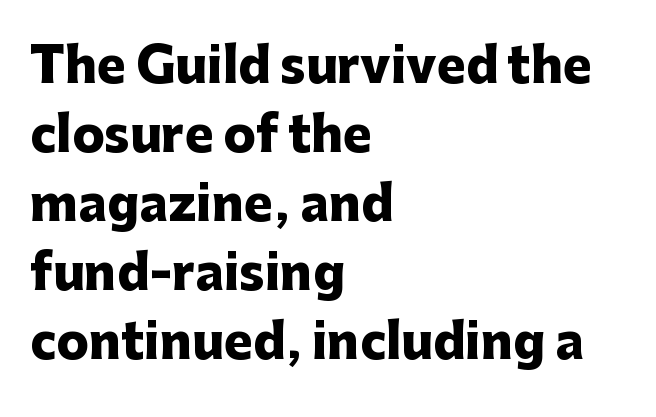
The image shows 48 px heavy sans-serif type, upright; set left-aligned, normal line spacing (1.44x), normal letter spacing, not underlined; low stroke contrast and a medium x-height.
